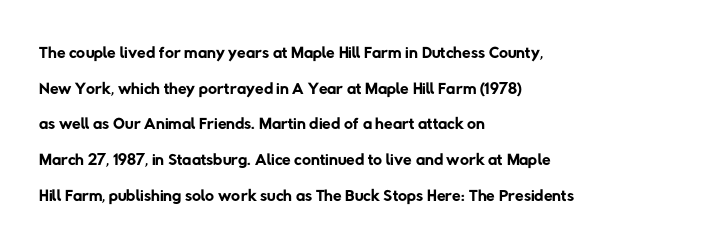
The image shows 25 px text type; set left-aligned, normal line spacing (1.43x), normal letter spacing, not underlined.
